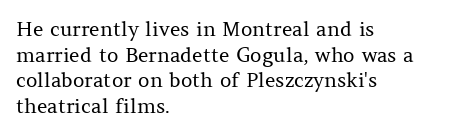
The image shows 20 px text type, upright; set left-aligned, normal line spacing (1.28x), normal letter spacing, not underlined.
